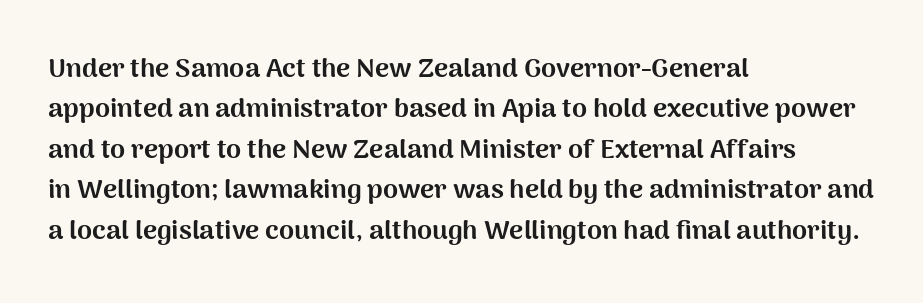
The image shows 27 px bold type, upright; set left-aligned, normal line spacing (1.5x), normal letter spacing, not underlined.
